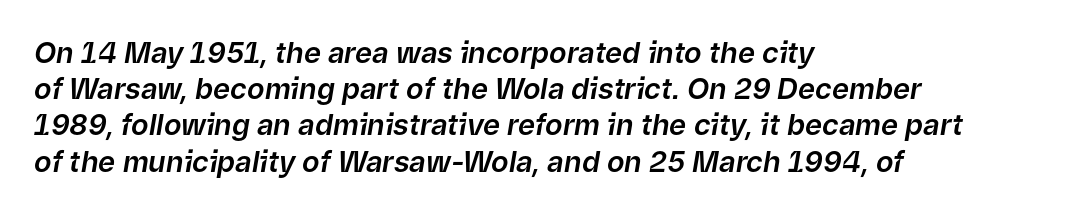
The lettering tilts uniformly, giving the passage an italic look. Honestly, the letter spacing is just normal — you wouldn't notice it. The face used here is proportionally spaced, like ordinary book or web type. What's the leading like? Ordinary, nothing unusual. Notice how the passage keeps a crisp vertical edge on the left only.
